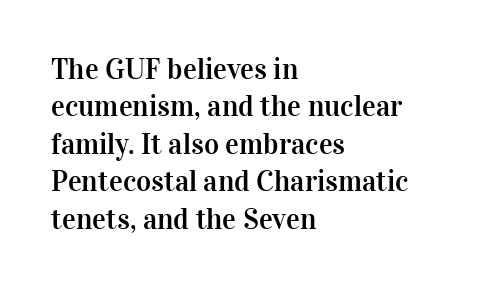
In terms of letterspacing, this is plain default setting. The face used here is proportionally spaced, like ordinary book or web type. Letterform terminals end in serifs throughout the passage. These lines sit exactly where default settings would place them. A bare baseline throughout the passage. No italicization has been applied; the sample stays upright.
